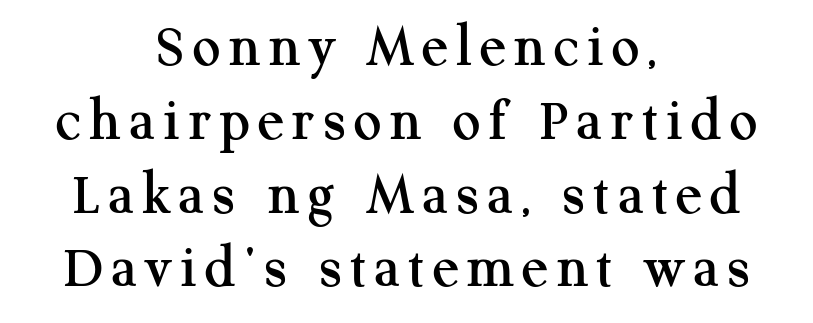
Q: Is the text italic (slanted)? A: No, it is upright.
Q: Is the typeface a serif or a sans-serif typeface? A: Serif.
Q: Is the text underlined? A: No.
Q: How is the paragraph aligned? A: Centered.
Q: Width (condensed, normal, or wide)? A: Normal.
Q: Stroke contrast? A: Medium.
Q: x-height? A: Medium.
Q: Monospaced? A: No.
